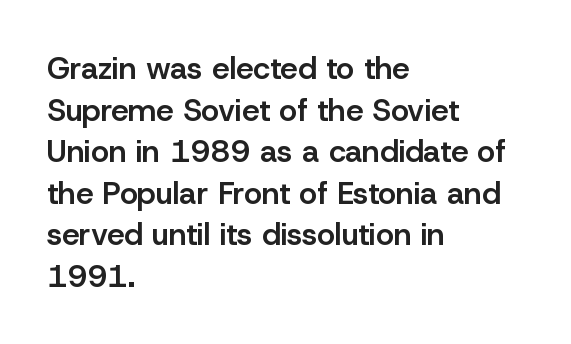
Honestly, the row spacing looks completely unremarkable. Font category for this specimen: sans-serif. Caption: multi-line text, flush left, ragged right. These lines carry some extra weight — a demibold, not a full bold.
